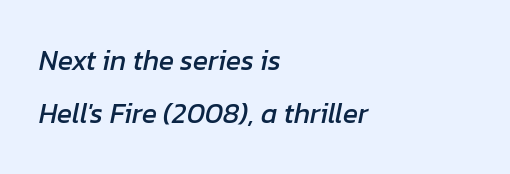
Q: Is the text italic (slanted)? A: Yes, it leans right by about 12 degrees.
Q: Is the text underlined? A: No.
Q: How is the paragraph aligned? A: Left-aligned.
Q: Is the spacing between letters normal or unusually wide? A: Normal.
Q: Width (condensed, normal, or wide)? A: Normal.
Q: Stroke contrast? A: Low.
Q: x-height? A: Medium.
Q: Monospaced? A: No.
